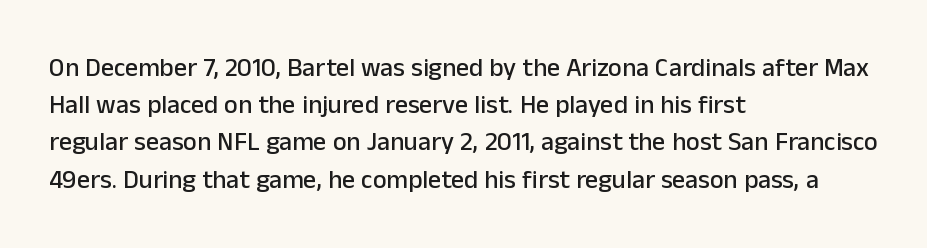
The passage is arranged the way most books set body copy — flush left. No extra tracking has been applied to these lines. You can tell it's not italic because the verticals are truly vertical. The leading is moderate, giving the passage an even texture. The specimen omits any rule beneath the text block's lines.
